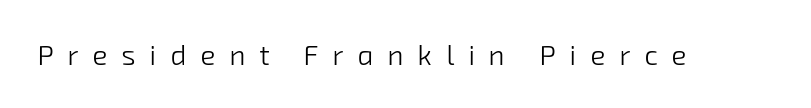
Stroke terminals: plain, sans-serif. Loose tracking; the words dissolve into strings of separated letters. Is this a heavy cut? Hardly; it is regular or lighter. A typesetter would call this proportional, since set widths differ per character. Decoration check: the copy has no underline.
